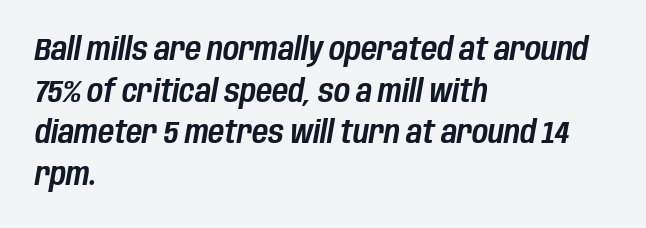
The image shows 31 px condensed type, italic (leaning right); set left-aligned, normal line spacing (1.34x), normal letter spacing, not underlined; low stroke contrast and a large x-height.
